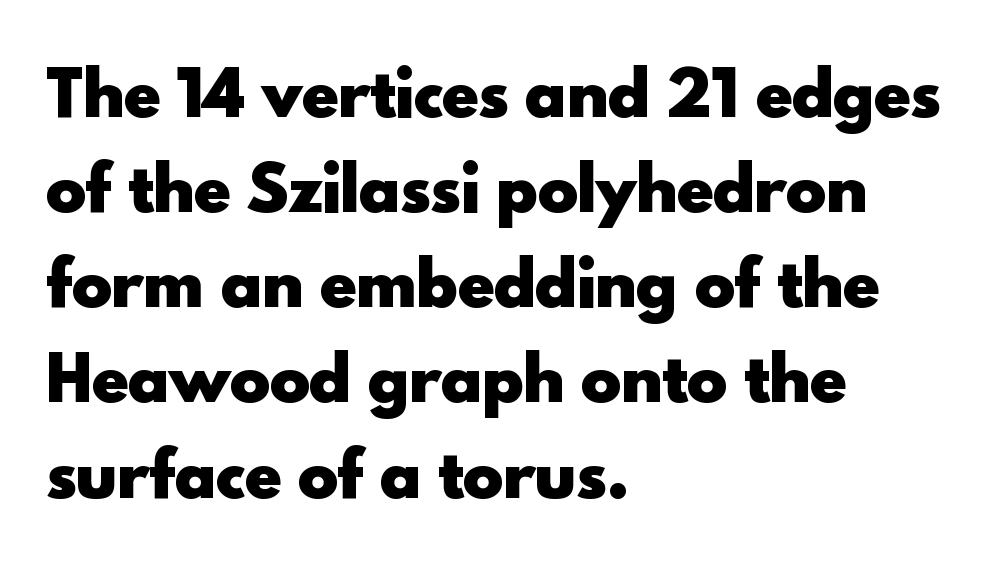
Q: Is the text bold? A: Yes.
Q: Is the text italic (slanted)? A: No, it is upright.
Q: Is the typeface a serif or a sans-serif typeface? A: Sans-serif.
Q: Is the text underlined? A: No.
Q: How is the paragraph aligned? A: Left-aligned.
Q: Is the spacing between letters normal or unusually wide? A: Normal.
Q: Is the spacing between lines tight, normal or loose? A: Normal.
Q: Width (condensed, normal, or wide)? A: Normal.
Q: x-height? A: Small.
Q: Monospaced? A: No.
